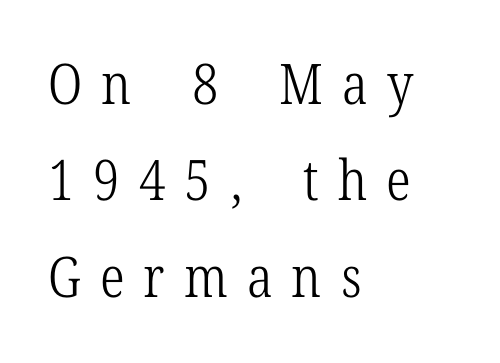
The image shows 56 px light, condensed serif type, upright; set left-aligned, line spacing 1.72x, unusually wide letter spacing (+0.34 em), not underlined; low stroke contrast and a medium x-height.
